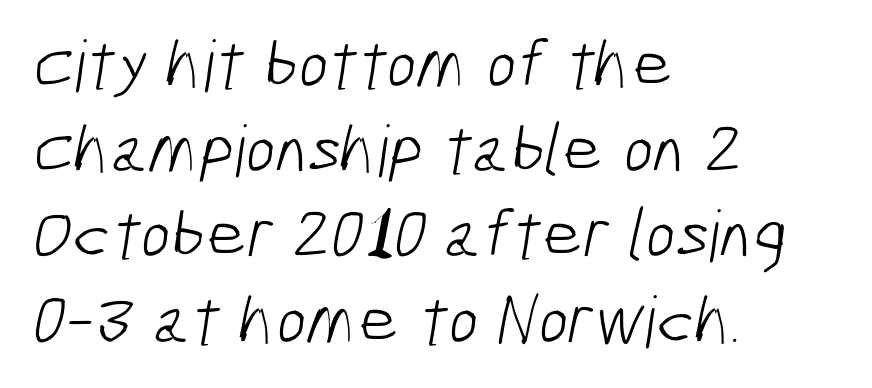
{"serif": "no", "bold": "no", "weight": "light", "width": "condensed", "stroke_contrast": "low", "x_height": "medium", "monospaced": "no", "underline": "no", "align": "left", "line_spacing_ratio": 1.2, "letter_spacing": "normal", "letter_spacing_em": 0.0, "glyph_px": 71}
